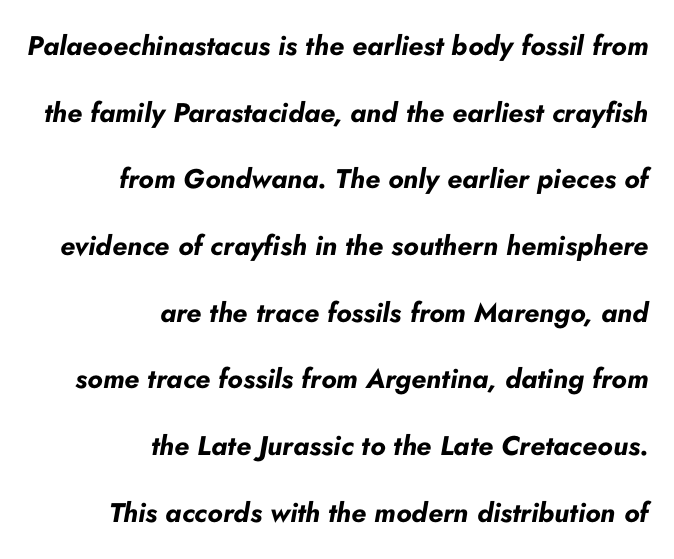
{"italic": "yes", "lean": "right", "slant_degrees": 10, "bold": "yes", "underline": "no", "align": "right", "line_spacing": "loose", "line_spacing_ratio": 2.47, "letter_spacing": "normal", "letter_spacing_em": 0.0, "glyph_px": 27}
